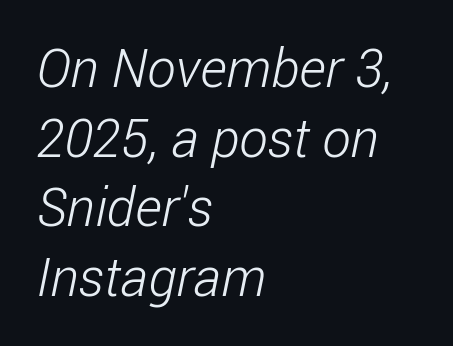
Q: Is the text bold? A: No.
Q: Is the typeface a serif or a sans-serif typeface? A: Sans-serif.
Q: Is the text underlined? A: No.
Q: How is the paragraph aligned? A: Left-aligned.
Q: Is the spacing between letters normal or unusually wide? A: Normal.
Q: Is the spacing between lines tight, normal or loose? A: Normal.
Q: Width (condensed, normal, or wide)? A: Condensed.
Q: Stroke contrast? A: Low.
Q: x-height? A: Medium.
Q: Monospaced? A: No.
